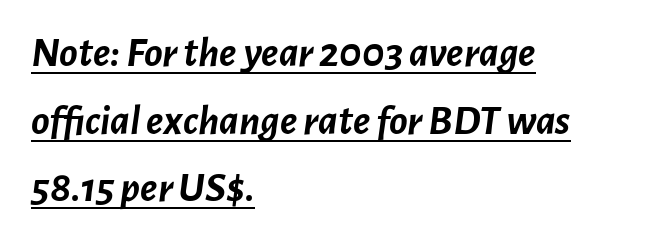
{"italic": "yes", "lean": "right", "slant_degrees": 7, "bold": "yes", "weight": "semibold", "width": "normal", "stroke_contrast": "low", "x_height": "medium", "monospaced": "no", "underline": "yes", "align": "left", "line_spacing": "normal", "line_spacing_ratio": 1.57, "letter_spacing": "normal", "letter_spacing_em": 0.0, "glyph_px": 43}
